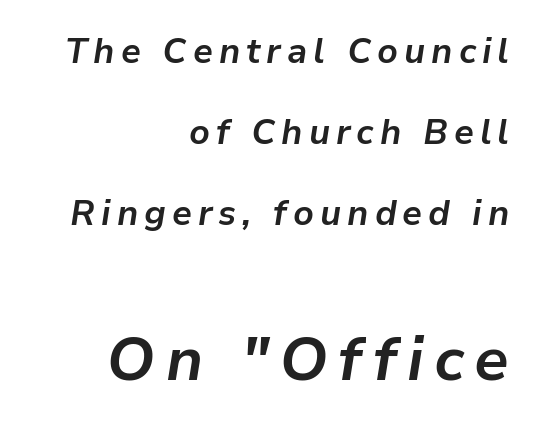
{"italic": "yes", "lean": "right", "slant_degrees": 9, "bold": "yes", "weight": "bold", "width": "normal", "stroke_contrast": "low", "x_height": "medium", "monospaced": "no", "underline": "no", "align": "right", "line_spacing": "loose", "line_spacing_ratio": 2.31, "larger_block": "second", "size_ratio": 1.74, "glyph_px": 61}
